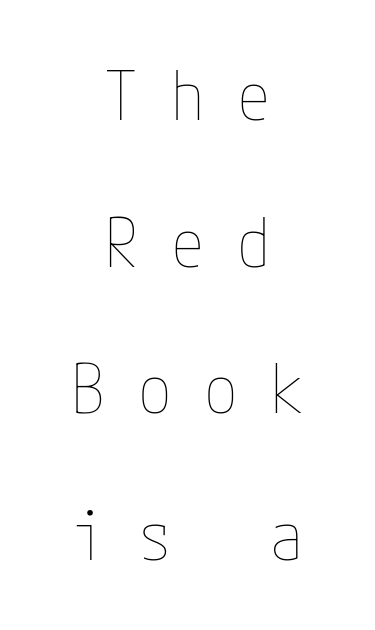
Q: Is the text bold? A: No.
Q: Is the text italic (slanted)? A: No, it is upright.
Q: Is the text underlined? A: No.
Q: How is the paragraph aligned? A: Centered.
Q: Is the spacing between letters normal or unusually wide? A: Unusually wide.
Q: Is the spacing between lines tight, normal or loose? A: Loose.
Q: Width (condensed, normal, or wide)? A: Condensed.
Q: Stroke contrast? A: Low.
Q: x-height? A: Medium.
